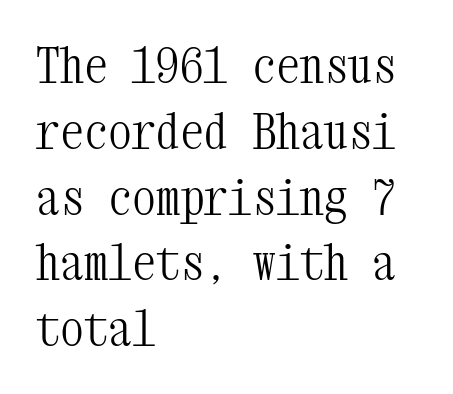
Is this a fixed-width face? Yes — each glyph sits in an identical cell. Look at the tracking — it's just the regular setting, nothing added. Heaviness? Minimal to ordinary, like unemphasized prose. The lettering stays uniformly vertical, giving the passage a roman look. Compared with typical paragraphs, the rows here are spaced about the same. Bare-footed words on every line.
